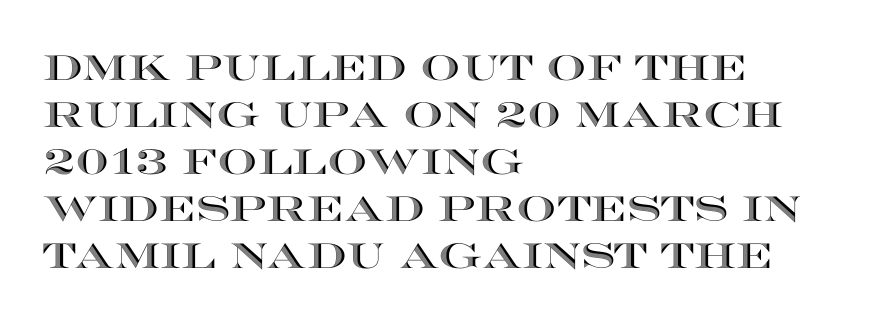
Q: Is the text italic (slanted)? A: No, it is upright.
Q: Is the text underlined? A: No.
Q: How is the paragraph aligned? A: Left-aligned.
Q: Is the spacing between letters normal or unusually wide? A: Normal.
Q: Is the spacing between lines tight, normal or loose? A: Normal.
Q: Width (condensed, normal, or wide)? A: Wide.
Q: x-height? A: Large.
Q: Monospaced? A: No.
